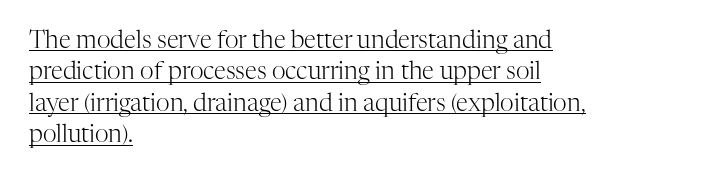
Visually the block forms a straight wall on the left and a jagged coastline on the right. The typography opts for an upright posture over an oblique one. The letterforms sit at book weight or below. Nobody touched the tracking dial on this one.
